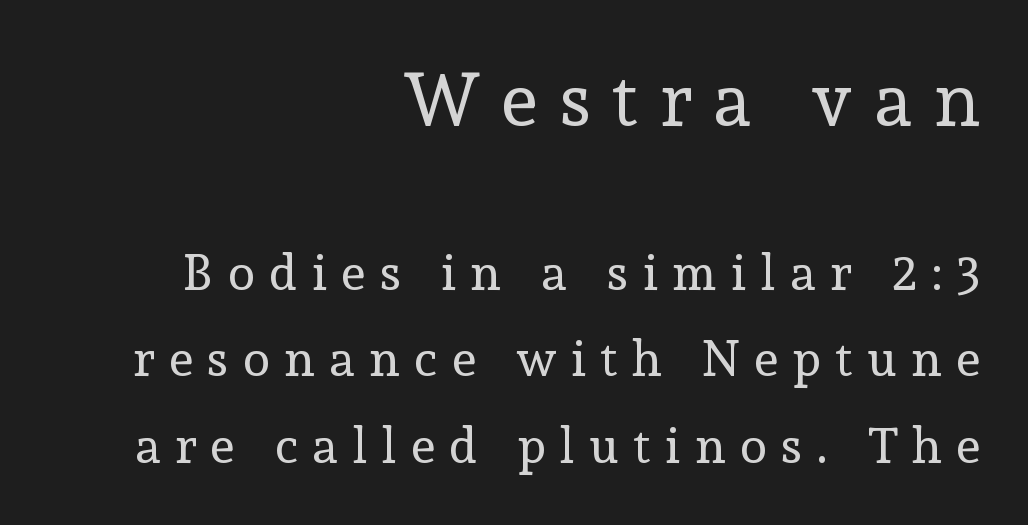
Letterform terminals end in serifs throughout the passage. The passage shown is not underscored anywhere. Upright lettering throughout. This rendering uses right alignment, leaving the left contour irregular.
